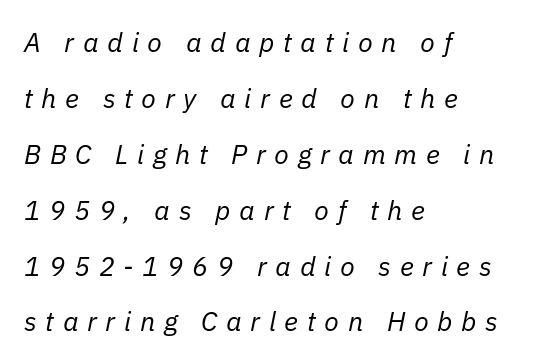
Q: Is the text bold? A: No.
Q: Is the text italic (slanted)? A: Yes, it leans right by about 11 degrees.
Q: Is the text underlined? A: No.
Q: How is the paragraph aligned? A: Left-aligned.
Q: Is the spacing between letters normal or unusually wide? A: Unusually wide.
Q: Is the spacing between lines tight, normal or loose? A: Loose.
